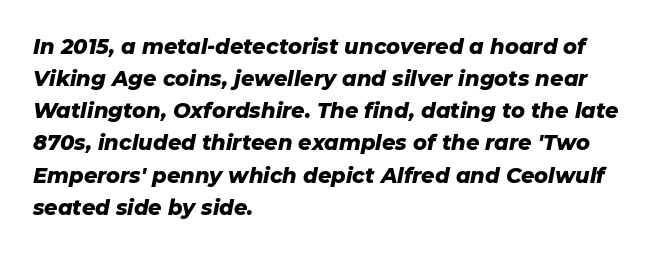
Rows of type keep a routine distance in the vertical direction. Underlining? Definitely not there. Slanted lettering throughout. Honestly, the letter spacing is just normal — you wouldn't notice it. Each line starts at the same left margin while the right side varies.
